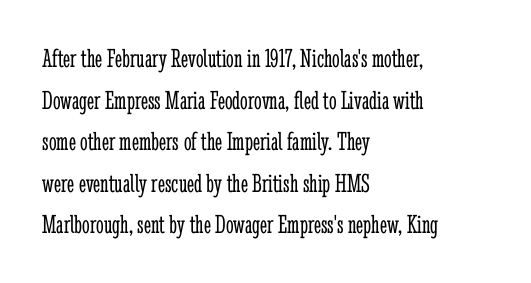
Q: Is the text bold? A: No.
Q: Is the text italic (slanted)? A: No, it is upright.
Q: Is the text underlined? A: No.
Q: How is the paragraph aligned? A: Left-aligned.
Q: Is the spacing between letters normal or unusually wide? A: Normal.
Q: Is the spacing between lines tight, normal or loose? A: Normal.
